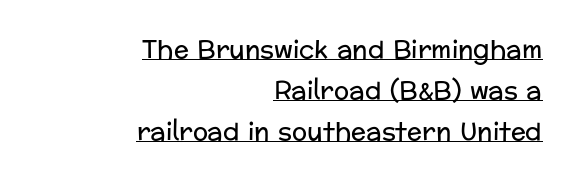
{"italic": "no", "bold": "no", "underline": "yes", "align": "right", "line_spacing": "normal", "line_spacing_ratio": 1.64, "letter_spacing": "normal", "letter_spacing_em": 0.0, "glyph_px": 25}
